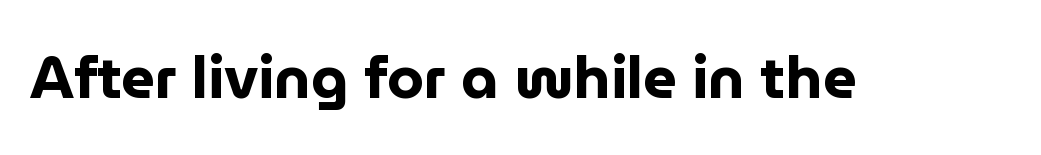
Q: Is the text bold? A: Yes.
Q: Is the text italic (slanted)? A: No, it is upright.
Q: Is the typeface a serif or a sans-serif typeface? A: Sans-serif.
Q: Is the text underlined? A: No.
Q: Is the spacing between letters normal or unusually wide? A: Normal.
Q: Width (condensed, normal, or wide)? A: Normal.
Q: Stroke contrast? A: Low.
Q: x-height? A: Medium.
Q: Monospaced? A: No.
